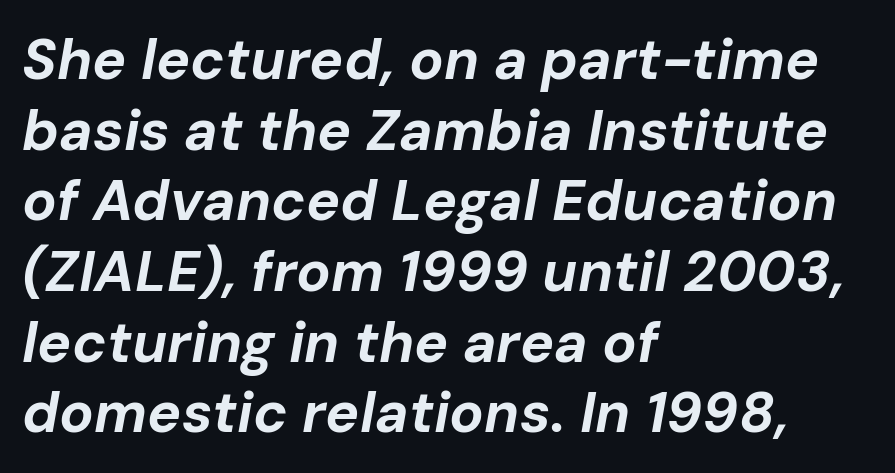
The image shows 57 px bold type, italic (leaning right); set left-aligned, line spacing 1.24x, normal letter spacing, not underlined; low stroke contrast and a medium x-height.
